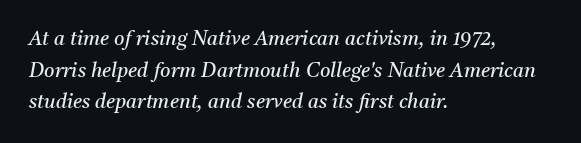
Q: Is the text bold? A: No.
Q: Is the text italic (slanted)? A: Yes, it leans right by about 11 degrees.
Q: Is the text underlined? A: No.
Q: How is the paragraph aligned? A: Left-aligned.
Q: Is the spacing between letters normal or unusually wide? A: Normal.
Q: Is the spacing between lines tight, normal or loose? A: Normal.
